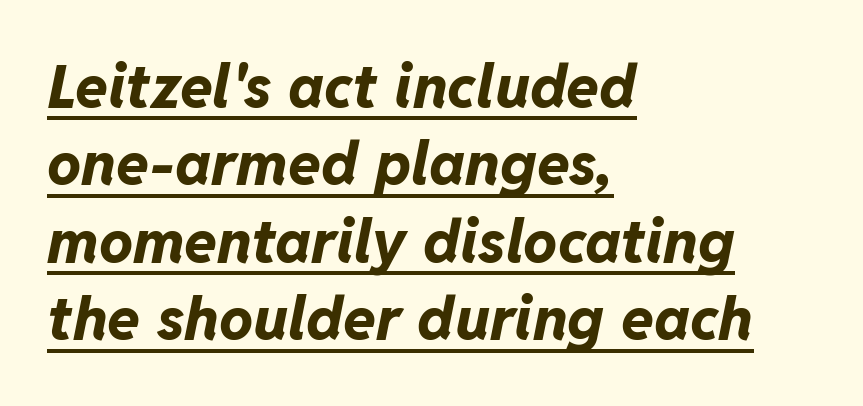
Teacher's note: observe the even left margin — that is flush-left alignment. Bold? Absolutely — the strokes are thick and heavy. The passage shown is typed in a proportional face where columns would drift. Each word holds together tightly as a unit, with standard inter-letter gaps. Every character sits at an angle, as italics do. The glyphs are accompanied by a horizontal stroke just below them.
